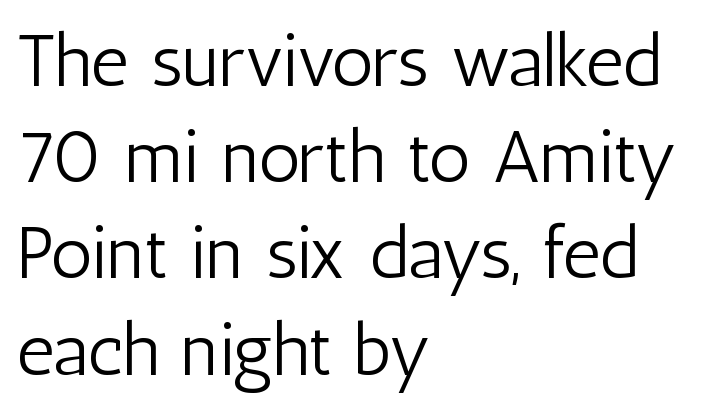
This rendering employs a face without finishing strokes, i.e., a sans-serif. Each line starts at the same left margin while the right side varies. Evenly set lines give the paragraph a standard silhouette. Anything drawn beneath the words? Only blank space. In terms of letterspacing, this is plain default setting. Every stem runs plumb, perpendicular to the baseline.
